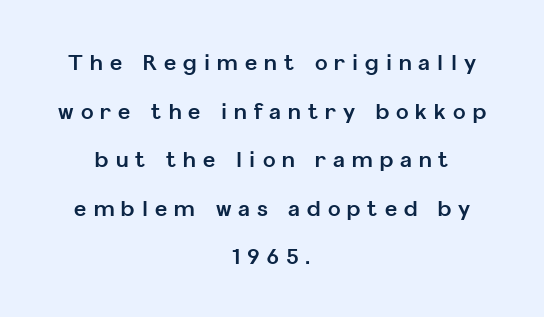
{"italic": "no", "bold": "yes", "underline": "no", "align": "center", "line_spacing": "loose", "line_spacing_ratio": 2.31, "letter_spacing": "wide", "letter_spacing_em": 0.34, "glyph_px": 21}
